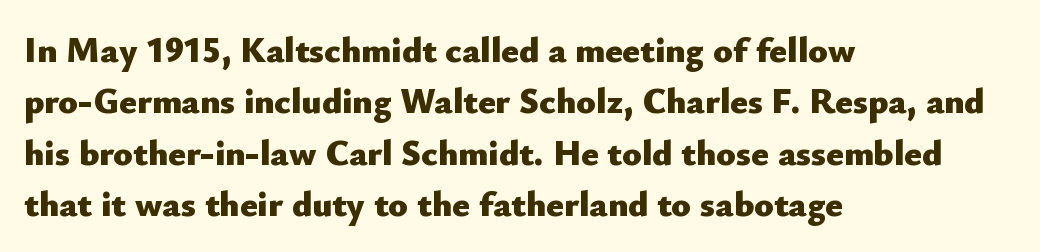
This is roman type, the default non-slanted kind. The gap between lines stays unmarked. This is sans-serif lettering, the kind often seen on screens and signage. How would I describe the line gaps? Plain and ordinary. The rendering uses natural spacing where letterforms have individual widths. Visually the block forms a straight wall on the left and a jagged coastline on the right.
